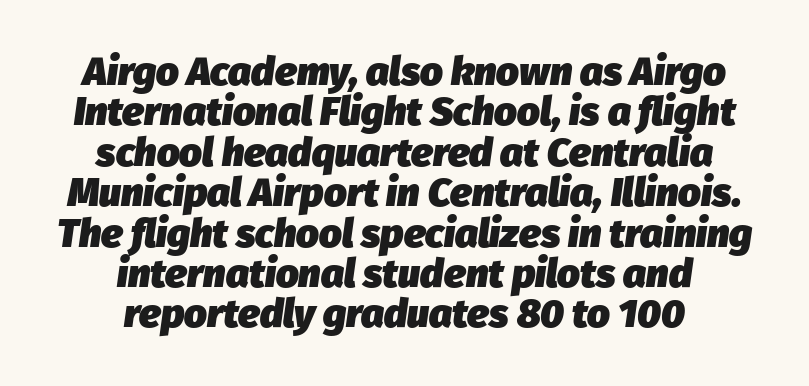
Q: Is the text bold? A: Yes.
Q: Is the text italic (slanted)? A: Yes, it leans right by about 8 degrees.
Q: Is the text underlined? A: No.
Q: How is the paragraph aligned? A: Centered.
Q: Is the spacing between letters normal or unusually wide? A: Normal.
Q: Is the spacing between lines tight, normal or loose? A: Tight.
Q: Width (condensed, normal, or wide)? A: Normal.
Q: Stroke contrast? A: Low.
Q: x-height? A: Medium.
Q: Monospaced? A: No.
